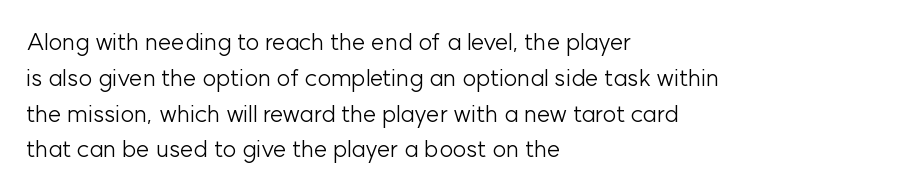
{"italic": "no", "bold": "no", "underline": "no", "align": "left", "line_spacing": "normal", "line_spacing_ratio": 1.49, "letter_spacing": "normal", "letter_spacing_em": 0.0, "glyph_px": 24}
